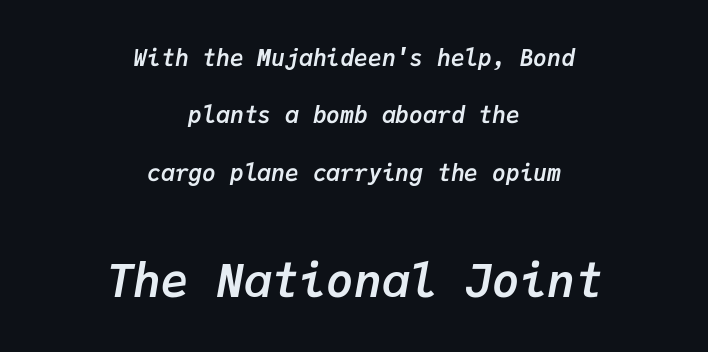
Here the designer chose a console-style face with uniform glyph widths. Observe the lean: these are italic letterforms. Notice how the passage keeps no hard edge, just a central spine. Vertically, the passage feels expansive, rows floating well apart. The face used here has the dense, thick strokes of a bold.
